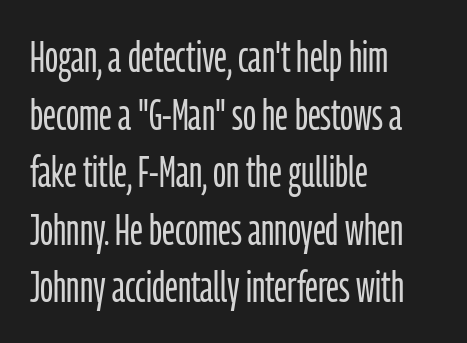
Q: Is the text bold? A: No.
Q: Is the text italic (slanted)? A: No, it is upright.
Q: Is the typeface a serif or a sans-serif typeface? A: Sans-serif.
Q: Is the text underlined? A: No.
Q: How is the paragraph aligned? A: Left-aligned.
Q: Is the spacing between letters normal or unusually wide? A: Normal.
Q: Is the spacing between lines tight, normal or loose? A: Normal.
Q: Width (condensed, normal, or wide)? A: Condensed.
Q: Stroke contrast? A: Low.
Q: x-height? A: Medium.
Q: Monospaced? A: No.
